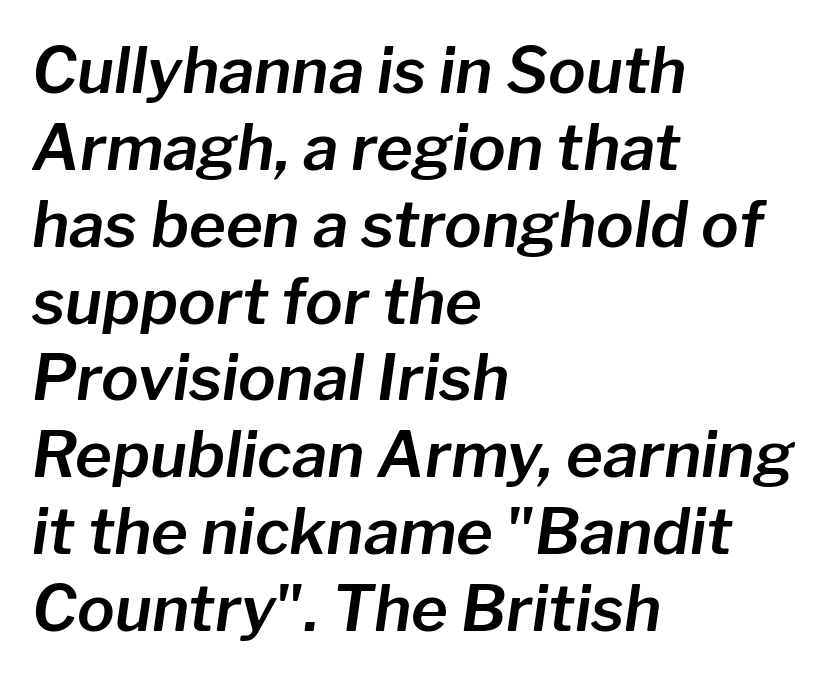
The letters advance in unequal steps, a hallmark of proportional type. The face used here is rendered with its standard letterfit. Quick note: underline off. A typesetter would mark this as italic. The rag falls on the right side of this text block.
